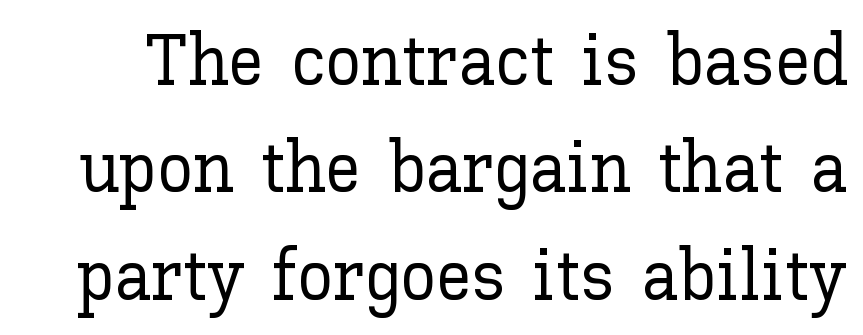
{"italic": "no", "width": "normal", "stroke_contrast": "low", "x_height": "medium", "monospaced": "no", "underline": "no", "line_spacing": "normal", "line_spacing_ratio": 1.49, "letter_spacing": "normal", "letter_spacing_em": 0.0, "glyph_px": 72}
